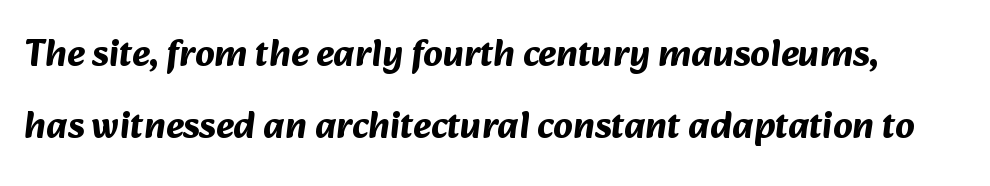
{"serif": "no", "bold": "yes", "weight": "bold", "width": "normal", "stroke_contrast": "medium", "x_height": "medium", "monospaced": "no", "underline": "no", "line_spacing": "loose", "line_spacing_ratio": 1.9, "letter_spacing": "normal", "letter_spacing_em": 0.0, "glyph_px": 38}
